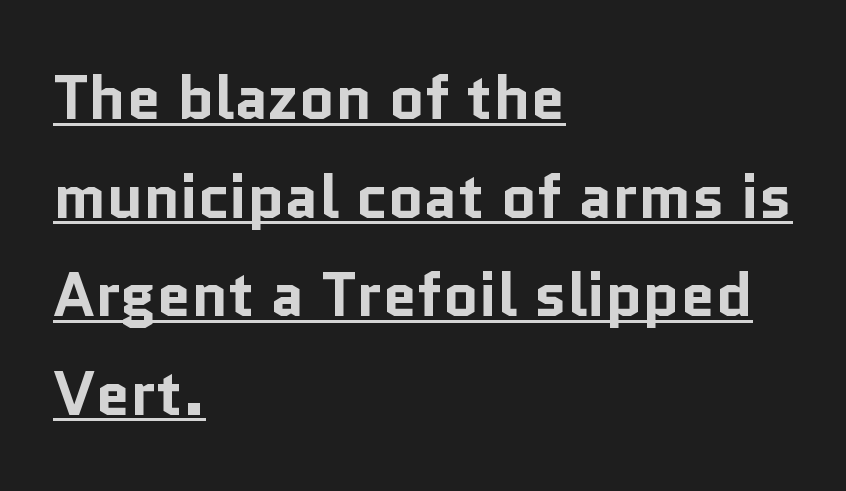
The image shows 62 px bold sans-serif type, upright; set left-aligned, normal line spacing (1.59x), normal letter spacing, underlined; low stroke contrast and a medium x-height.
